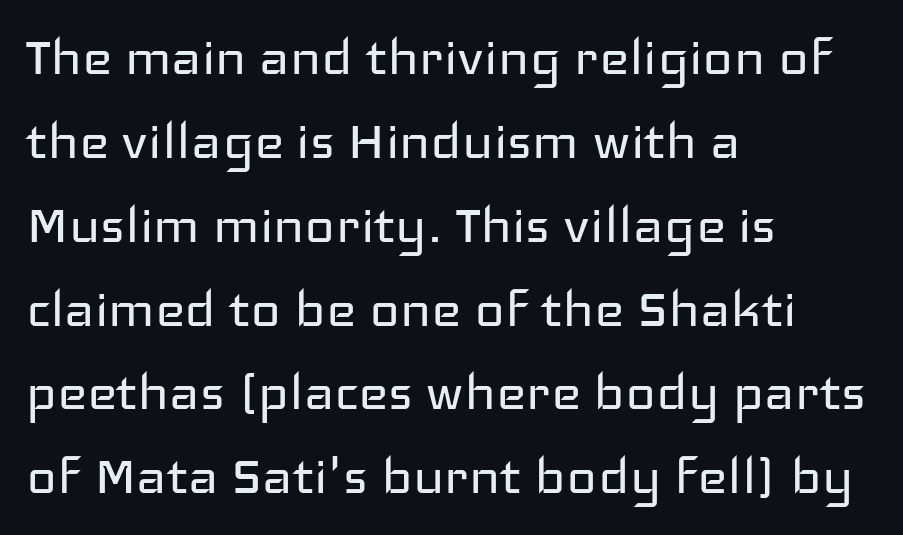
Has an underline been added? It has not. The lines sit at an ordinary, default distance from one another. Casual observation: everything's shoved over to the left. Glyph-to-glyph distance matches everyday printed text. Characters remain perfectly vertical along every line. Is this a fixed-width face? No — the glyphs have proportional, varying widths.
